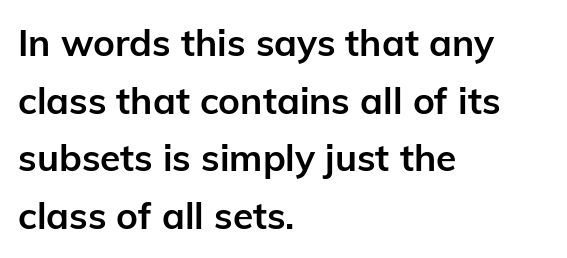
The image shows 37 px semibold sans-serif type, upright; set left-aligned, normal line spacing (1.56x), normal letter spacing, not underlined; low stroke contrast and a medium x-height.
